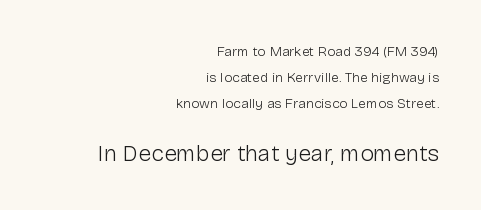
{"italic": "no", "bold": "no", "underline": "no", "align": "right", "line_spacing_ratio": 1.86, "letter_spacing": "normal", "letter_spacing_em": 0.0, "larger_block": "second", "size_ratio": 1.64, "glyph_px": 23}
